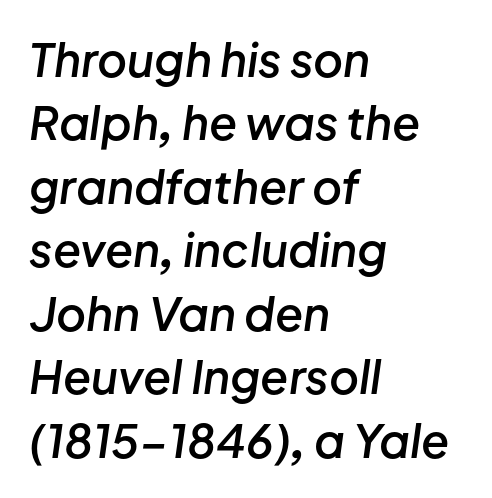
Q: Is the text bold? A: Semi-bold.
Q: Is the text italic (slanted)? A: Yes, it leans right by about 8 degrees.
Q: Is the text underlined? A: No.
Q: How is the paragraph aligned? A: Left-aligned.
Q: Is the spacing between letters normal or unusually wide? A: Normal.
Q: Is the spacing between lines tight, normal or loose? A: Normal.
Q: Width (condensed, normal, or wide)? A: Normal.
Q: Stroke contrast? A: Low.
Q: x-height? A: Medium.
Q: Monospaced? A: No.
